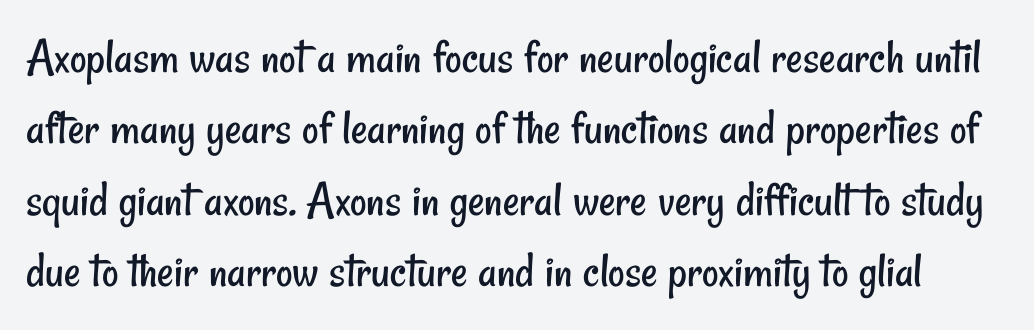
The image shows 51 px regular-weight, condensed sans-serif type; set normal line spacing (1.4x), normal letter spacing, not underlined; low stroke contrast and a small x-height.
